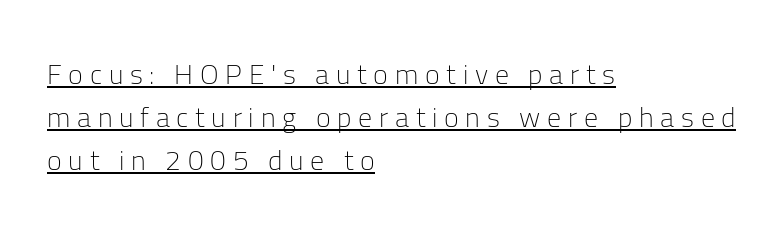
Q: Is the text bold? A: No.
Q: Is the text italic (slanted)? A: No, it is upright.
Q: Is the typeface a serif or a sans-serif typeface? A: Sans-serif.
Q: Is the text underlined? A: Yes.
Q: How is the paragraph aligned? A: Left-aligned.
Q: Is the spacing between letters normal or unusually wide? A: Unusually wide.
Q: Is the spacing between lines tight, normal or loose? A: Normal.
Q: Width (condensed, normal, or wide)? A: Normal.
Q: Stroke contrast? A: Low.
Q: x-height? A: Medium.
Q: Monospaced? A: No.
